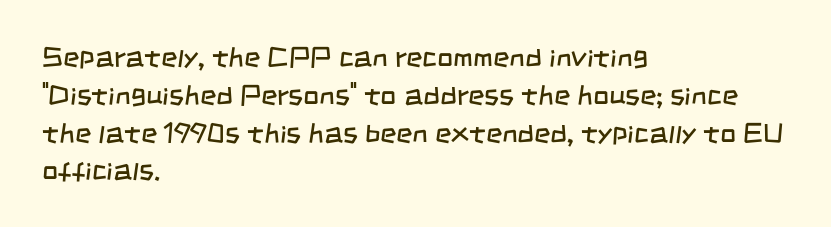
Q: Is the text bold? A: No.
Q: Is the typeface a serif or a sans-serif typeface? A: Sans-serif.
Q: Is the text underlined? A: No.
Q: How is the paragraph aligned? A: Left-aligned.
Q: Is the spacing between letters normal or unusually wide? A: Normal.
Q: Is the spacing between lines tight, normal or loose? A: Normal.
Q: Width (condensed, normal, or wide)? A: Condensed.
Q: Stroke contrast? A: Low.
Q: x-height? A: Large.
Q: Monospaced? A: No.
